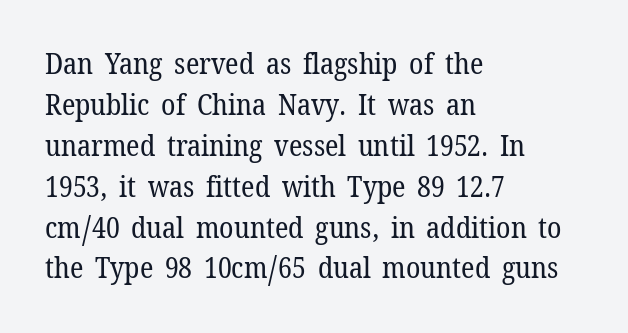
The image shows 29 px regular-weight serif type, upright; set left-aligned, normal line spacing (1.41x), normal letter spacing, not underlined; low stroke contrast and a medium x-height.
